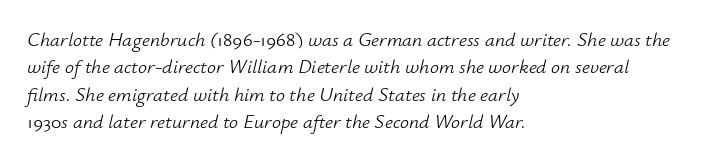
Q: Is the text bold? A: No.
Q: Is the text italic (slanted)? A: Yes, it leans right by about 12 degrees.
Q: Is the text underlined? A: No.
Q: How is the paragraph aligned? A: Left-aligned.
Q: Is the spacing between letters normal or unusually wide? A: Normal.
Q: Is the spacing between lines tight, normal or loose? A: Normal.
